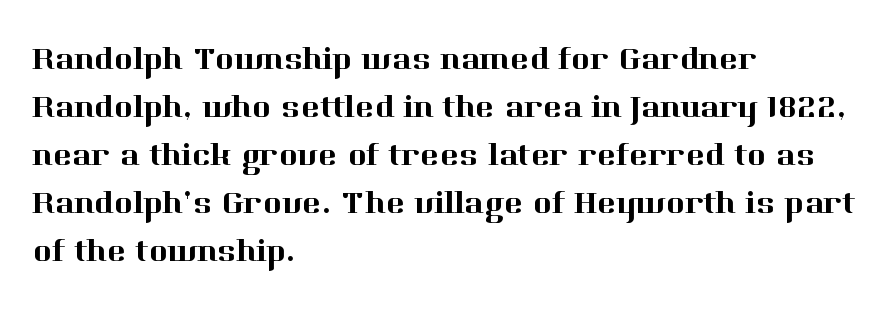
{"serif": "yes", "italic": "no", "width": "normal", "stroke_contrast": "high", "x_height": "medium", "monospaced": "no", "underline": "no", "align": "left", "line_spacing": "normal", "line_spacing_ratio": 1.5, "letter_spacing": "normal", "letter_spacing_em": 0.0, "glyph_px": 32}
